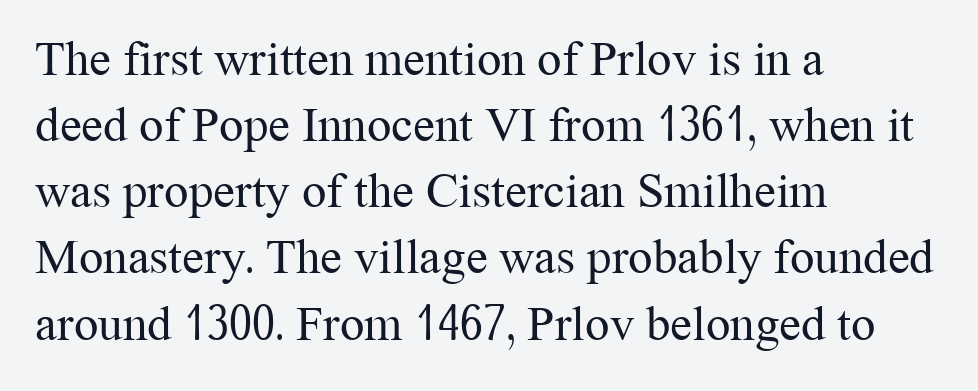
The passage shown is not underscored anywhere. Visually the block forms a straight wall on the left and a jagged coastline on the right. Observe the serifs anchoring each vertical stroke in this sample. Heaviness? Minimal to ordinary, like unemphasized prose.
